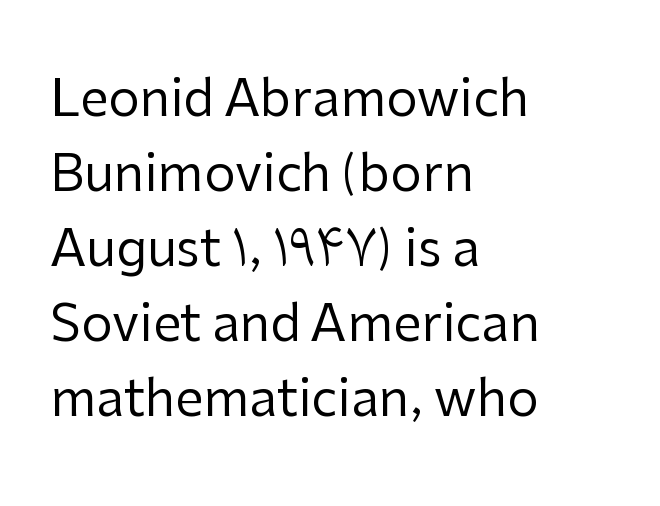
Q: Is the text bold? A: No.
Q: Is the text italic (slanted)? A: No, it is upright.
Q: Is the typeface a serif or a sans-serif typeface? A: Sans-serif.
Q: Is the text underlined? A: No.
Q: How is the paragraph aligned? A: Left-aligned.
Q: Is the spacing between letters normal or unusually wide? A: Normal.
Q: Is the spacing between lines tight, normal or loose? A: Normal.
Q: Width (condensed, normal, or wide)? A: Normal.
Q: Stroke contrast? A: Low.
Q: x-height? A: Medium.
Q: Monospaced? A: No.
